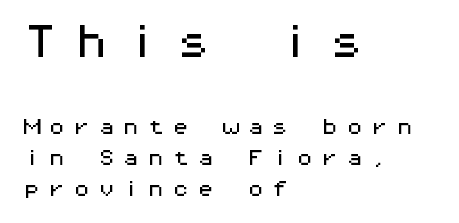
The image shows 37 px wide sans-serif type, upright, monospaced; set left-aligned, line spacing 1.73x, unusually wide letter spacing (+0.38 em), not underlined; the first (top) block is 2.06x larger; medium stroke contrast and a medium x-height.
